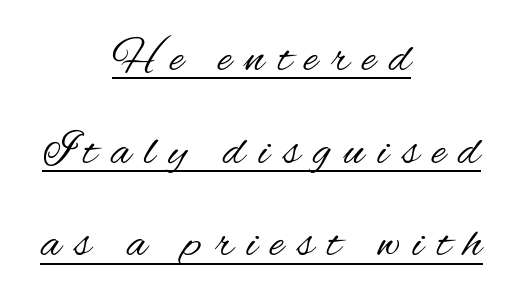
{"serif": "no", "bold": "no", "weight": "regular", "width": "condensed", "stroke_contrast": "medium", "x_height": "small", "monospaced": "no", "underline": "yes", "align": "center", "line_spacing": "loose", "line_spacing_ratio": 1.97, "letter_spacing": "wide", "letter_spacing_em": 0.29, "glyph_px": 47}
